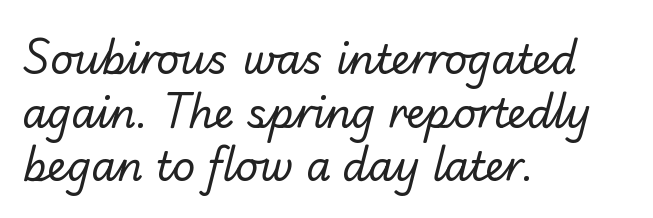
The image shows 40 px regular-weight sans-serif type; set left-aligned, normal line spacing (1.34x), normal letter spacing, not underlined; low stroke contrast and a small x-height.
